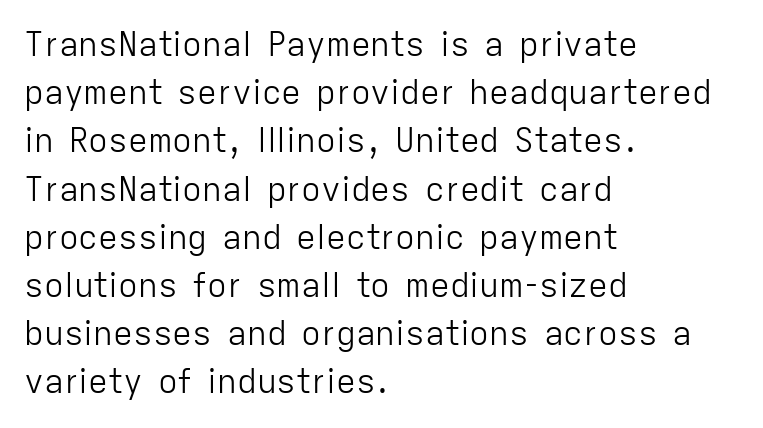
Letters have the restrained weight of plain body copy at most. Do the characters align in a grid? No, the font is proportional. Does the copy run flush right? No — it runs flush left. This sample uses plain, unmodified letter spacing. A typesetter would call this leading conventional body-copy spacing. Ordinary non-slanted type is in use.
